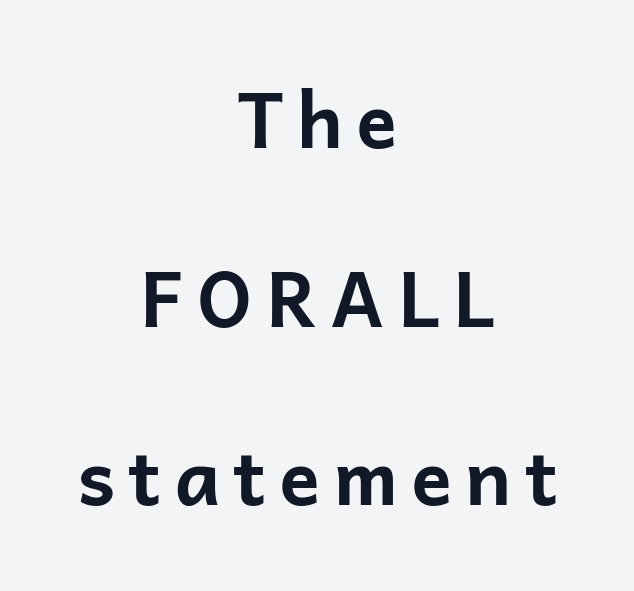
If you drew a line through each stem, it would be perfectly vertical. Think of a printed novel: that variable character pitch is what you see here. The gap between lines stays unmarked. The paragraph has two soft edges and a firm central axis.
